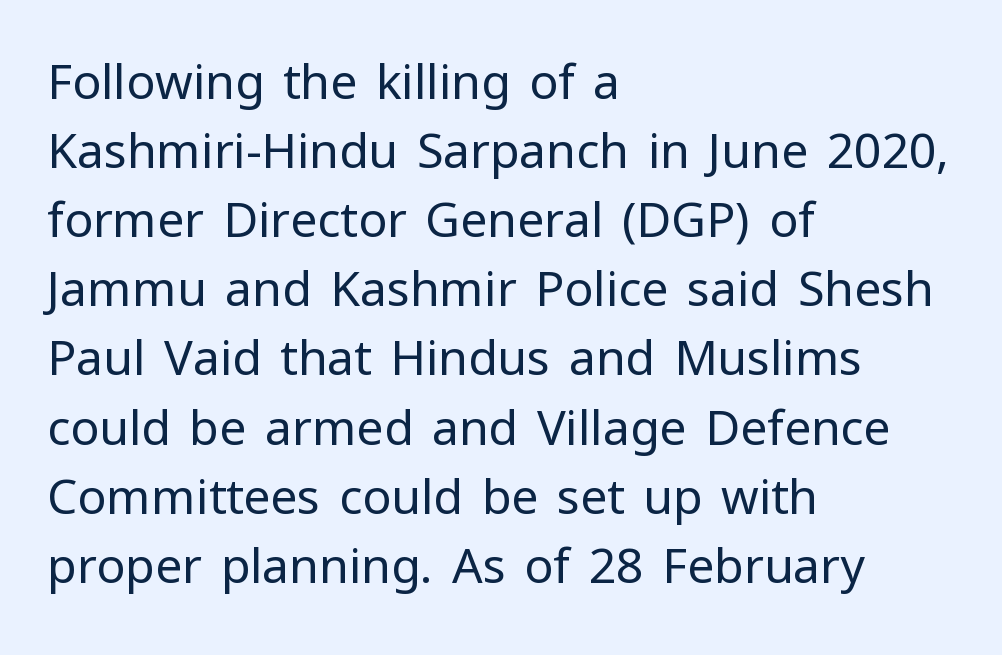
The image shows 48 px regular-weight sans-serif type, upright; set left-aligned, normal line spacing (1.44x), normal letter spacing, not underlined; low stroke contrast and a medium x-height.
